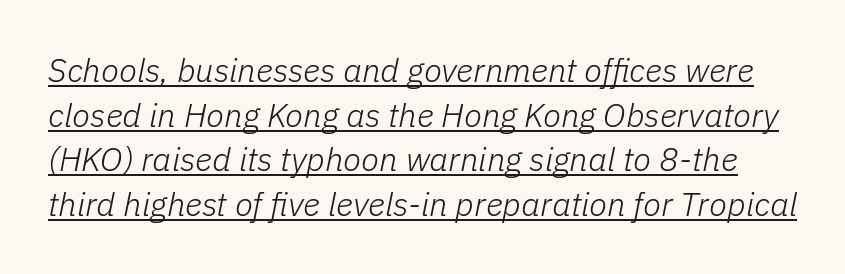
Caption: lettering with a line underneath. Characters are canted at an angle relative to the baseline's perpendicular. Think of a printed novel: that variable character pitch is what you see here. Glyph-to-glyph distance matches everyday printed text. The characters are drawn with everyday or finer stroke widths. Evenly set lines give the paragraph a standard silhouette.
